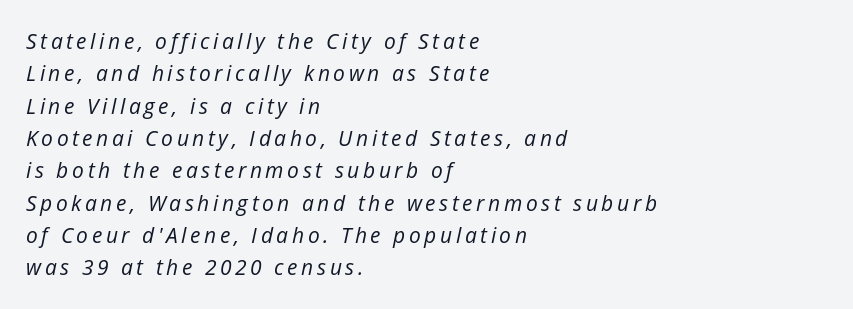
Q: Is the text bold? A: No.
Q: Is the text italic (slanted)? A: Yes, it leans right by about 12 degrees.
Q: Is the text underlined? A: No.
Q: How is the paragraph aligned? A: Left-aligned.
Q: Is the spacing between lines tight, normal or loose? A: Normal.
